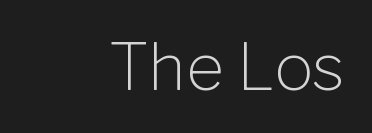
The image shows 65 px light sans-serif type, upright; set right-aligned, normal letter spacing, not underlined; low stroke contrast and a medium x-height.
